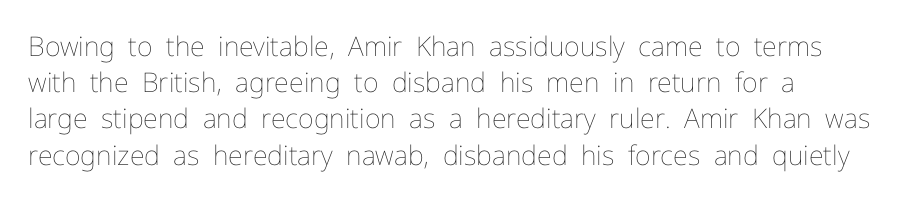
{"italic": "no", "bold": "no", "underline": "no", "line_spacing": "normal", "line_spacing_ratio": 1.34, "letter_spacing": "normal", "letter_spacing_em": 0.0, "glyph_px": 27}
